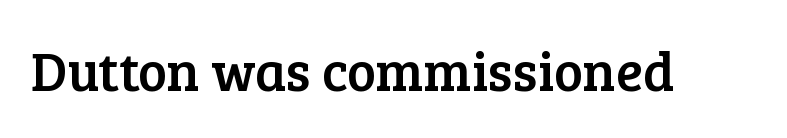
Q: Is the text italic (slanted)? A: No, it is upright.
Q: Is the typeface a serif or a sans-serif typeface? A: Serif.
Q: Is the text underlined? A: No.
Q: Is the spacing between letters normal or unusually wide? A: Normal.
Q: Width (condensed, normal, or wide)? A: Normal.
Q: Stroke contrast? A: Low.
Q: x-height? A: Medium.
Q: Monospaced? A: No.
